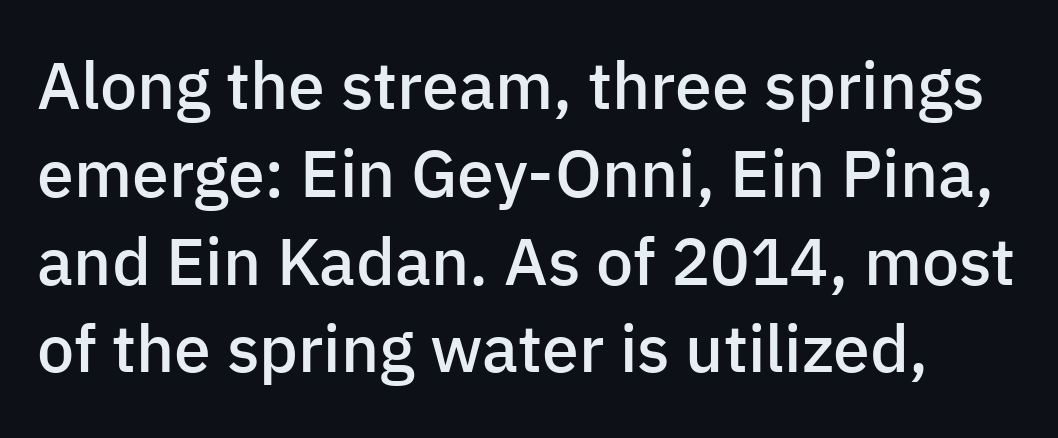
Q: Is the text bold? A: Semi-bold.
Q: Is the text italic (slanted)? A: No, it is upright.
Q: Is the typeface a serif or a sans-serif typeface? A: Sans-serif.
Q: Is the text underlined? A: No.
Q: Is the spacing between letters normal or unusually wide? A: Normal.
Q: Is the spacing between lines tight, normal or loose? A: Normal.
Q: Width (condensed, normal, or wide)? A: Normal.
Q: Stroke contrast? A: Low.
Q: x-height? A: Medium.
Q: Monospaced? A: No.
